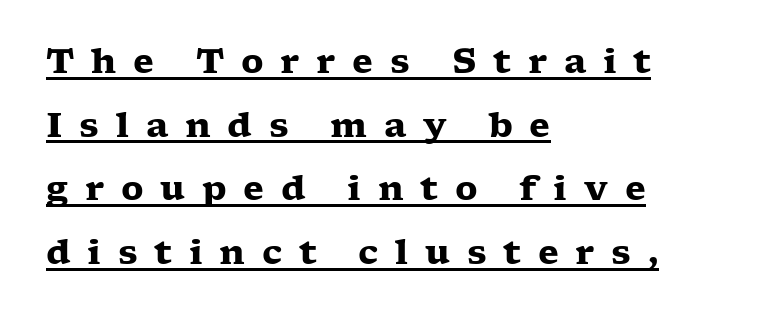
The image shows 34 px heavy, wide serif type, upright; set left-aligned, line spacing 1.87x, unusually wide letter spacing (+0.49 em), underlined; low stroke contrast and a medium x-height.
